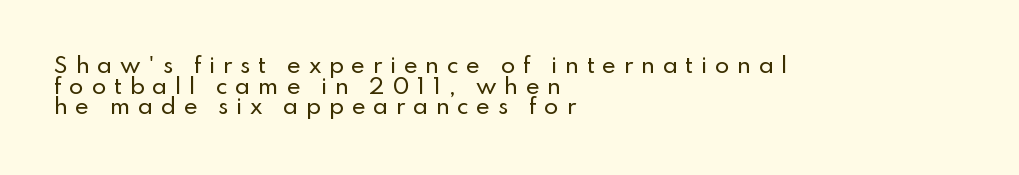
{"italic": "no", "underline": "no", "align": "left", "line_spacing": "tight", "line_spacing_ratio": 0.98, "letter_spacing": "wide", "letter_spacing_em": 0.36, "glyph_px": 21}
